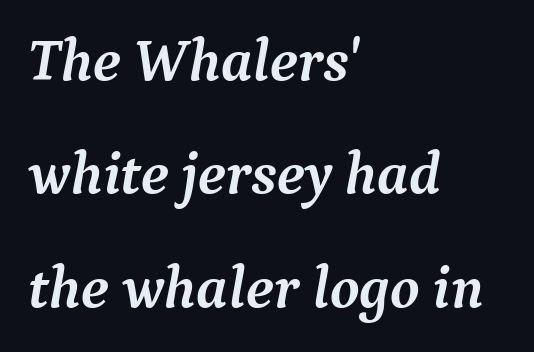
Q: Is the text bold? A: Yes.
Q: Is the text italic (slanted)? A: Yes, it leans right by about 9 degrees.
Q: Is the typeface a serif or a sans-serif typeface? A: Serif.
Q: Is the text underlined? A: No.
Q: How is the paragraph aligned? A: Left-aligned.
Q: Is the spacing between letters normal or unusually wide? A: Normal.
Q: Width (condensed, normal, or wide)? A: Normal.
Q: Stroke contrast? A: Medium.
Q: x-height? A: Medium.
Q: Monospaced? A: No.
